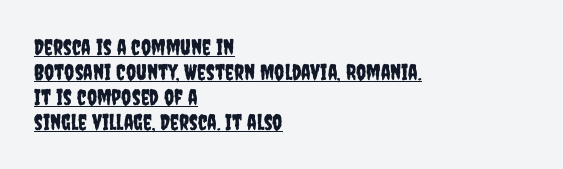
{"italic": "no", "underline": "yes", "align": "left", "line_spacing": "tight", "line_spacing_ratio": 1.13, "letter_spacing": "normal", "letter_spacing_em": 0.0, "glyph_px": 22}
